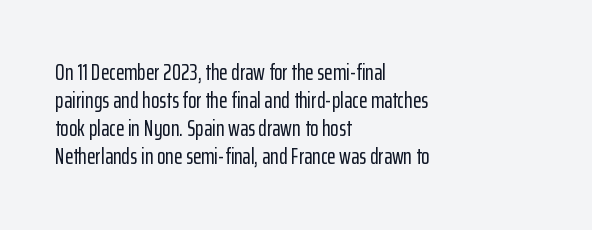
{"italic": "no", "underline": "no", "align": "left", "line_spacing": "normal", "line_spacing_ratio": 1.28, "letter_spacing": "normal", "letter_spacing_em": 0.0, "glyph_px": 22}
